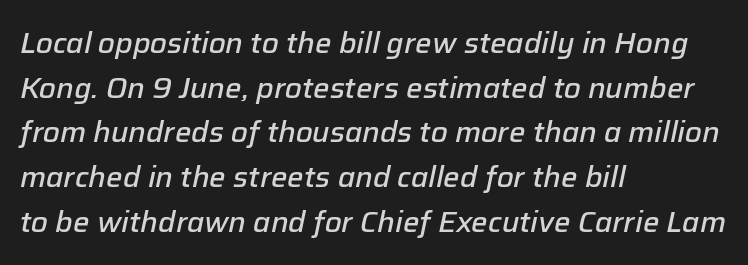
The image shows 29 px semibold type, italic (leaning right); set left-aligned, normal line spacing (1.54x), normal letter spacing, not underlined; low stroke contrast and a medium x-height.
